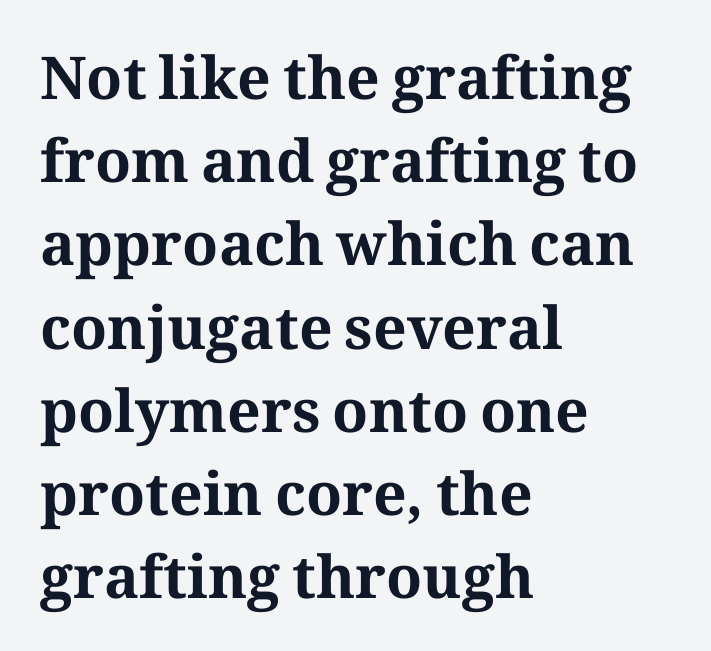
Q: Is the text bold? A: Yes.
Q: Is the text italic (slanted)? A: No, it is upright.
Q: Is the typeface a serif or a sans-serif typeface? A: Serif.
Q: Is the text underlined? A: No.
Q: How is the paragraph aligned? A: Left-aligned.
Q: Is the spacing between letters normal or unusually wide? A: Normal.
Q: Is the spacing between lines tight, normal or loose? A: Normal.
Q: Width (condensed, normal, or wide)? A: Normal.
Q: Stroke contrast? A: Medium.
Q: x-height? A: Medium.
Q: Monospaced? A: No.
